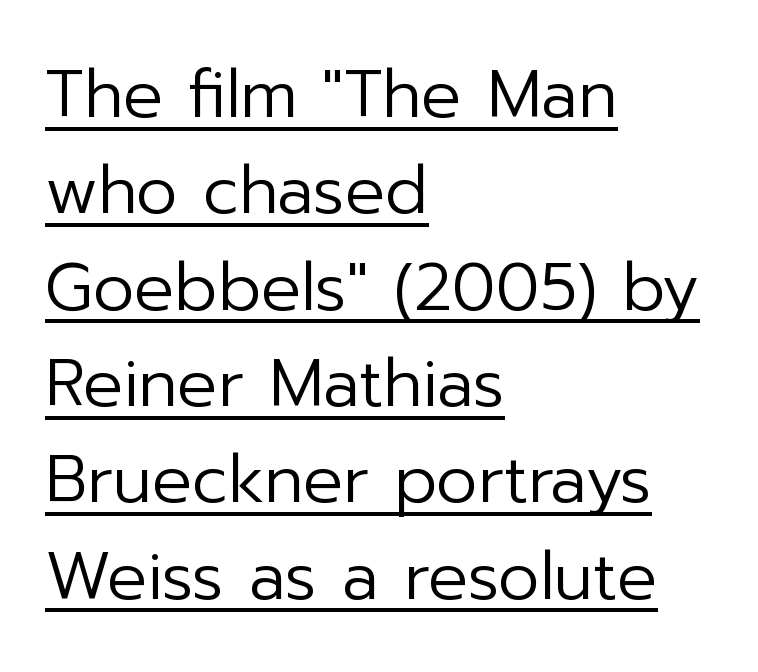
Check where the strokes stop: nothing finishes them off — pure sans. Weight: in the light-to-regular range. Does the lettering tilt? It doesn't — this is upright. Each line of the rendering has a horizontal stroke beneath the glyphs. This sample keeps an unexceptional amount of space between lines.
